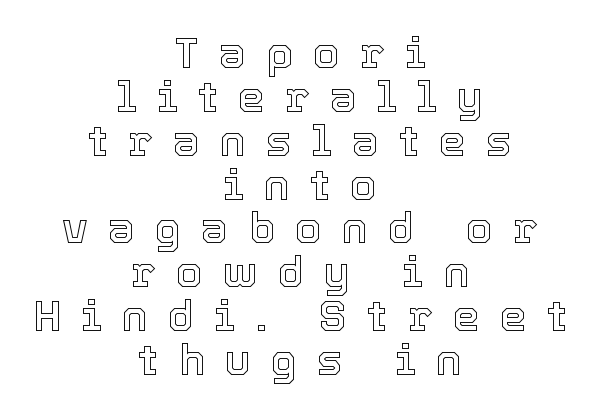
{"italic": "no", "width": "normal", "x_height": "medium", "monospaced": "no", "underline": "no", "align": "center", "line_spacing": "tight", "line_spacing_ratio": 1.02, "letter_spacing": "wide", "letter_spacing_em": 0.47, "glyph_px": 43}
